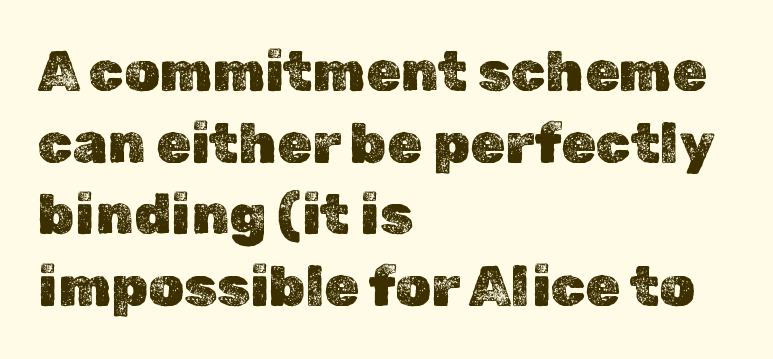
This rendering features lettering with no underline. Each new line begins a customary step beneath the previous one. Every stem runs plumb, perpendicular to the baseline. Proportional: the letters do not fall into vertical columns. Line beginnings align vertically; line endings do not. The letterforms sit shoulder to shoulder at normal distance.
